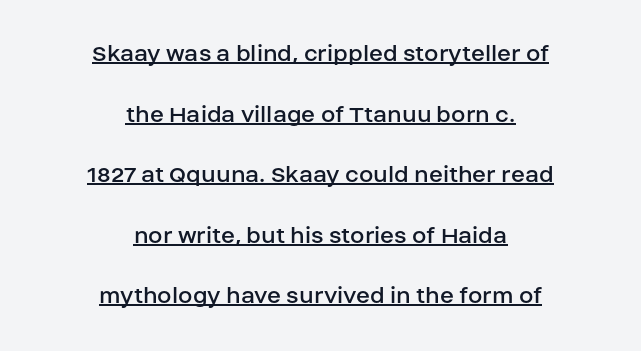
{"italic": "no", "bold": "no", "underline": "yes", "align": "center", "line_spacing": "loose", "line_spacing_ratio": 2.33, "letter_spacing": "normal", "letter_spacing_em": 0.0, "glyph_px": 26}
